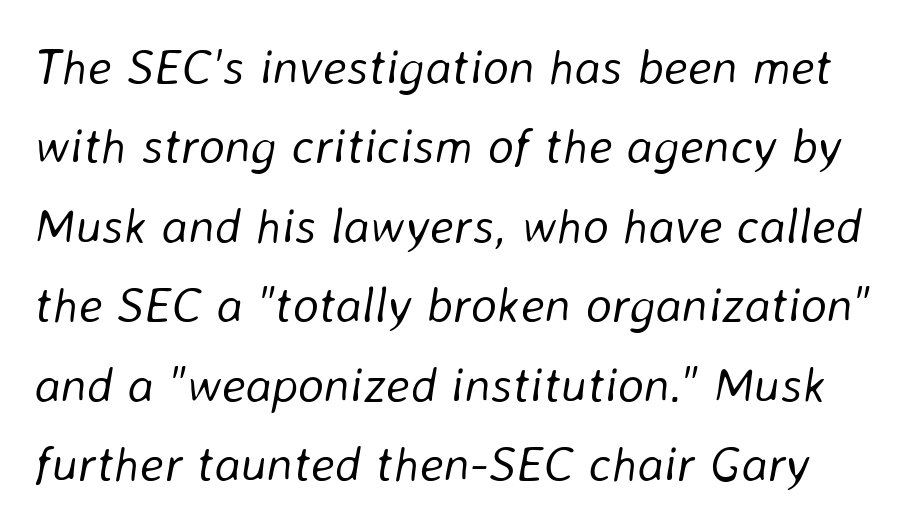
{"italic": "yes", "lean": "right", "slant_degrees": 8, "bold": "no", "weight": "light", "width": "normal", "stroke_contrast": "low", "x_height": "medium", "monospaced": "no", "underline": "no", "line_spacing": "normal", "line_spacing_ratio": 1.59, "letter_spacing": "normal", "letter_spacing_em": 0.0, "glyph_px": 50}
